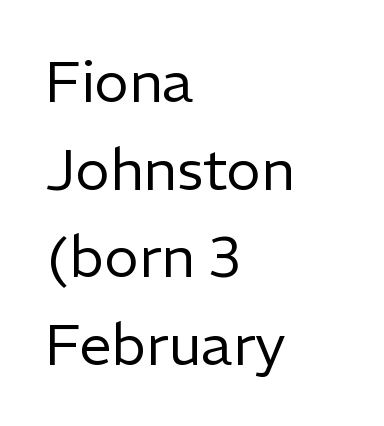
Q: Is the text bold? A: No.
Q: Is the text italic (slanted)? A: No, it is upright.
Q: Is the typeface a serif or a sans-serif typeface? A: Sans-serif.
Q: Is the text underlined? A: No.
Q: How is the paragraph aligned? A: Left-aligned.
Q: Is the spacing between letters normal or unusually wide? A: Normal.
Q: Is the spacing between lines tight, normal or loose? A: Normal.
Q: Width (condensed, normal, or wide)? A: Normal.
Q: Stroke contrast? A: Low.
Q: x-height? A: Medium.
Q: Monospaced? A: No.
